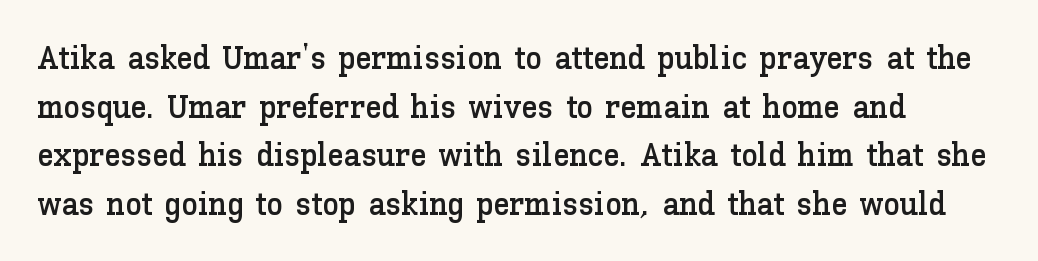
The image shows 33 px text type, upright; set normal line spacing (1.47x), normal letter spacing, not underlined; low stroke contrast and a medium x-height.
